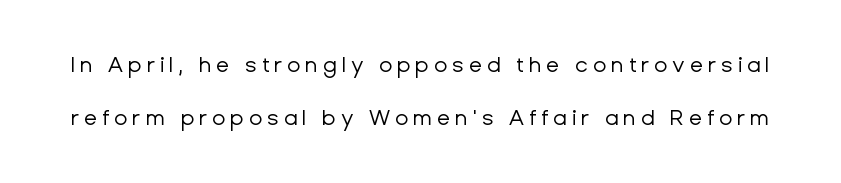
The image shows 22 px text type, upright; set loose line spacing (2.4x), unusually wide letter spacing (+0.21 em), not underlined.
